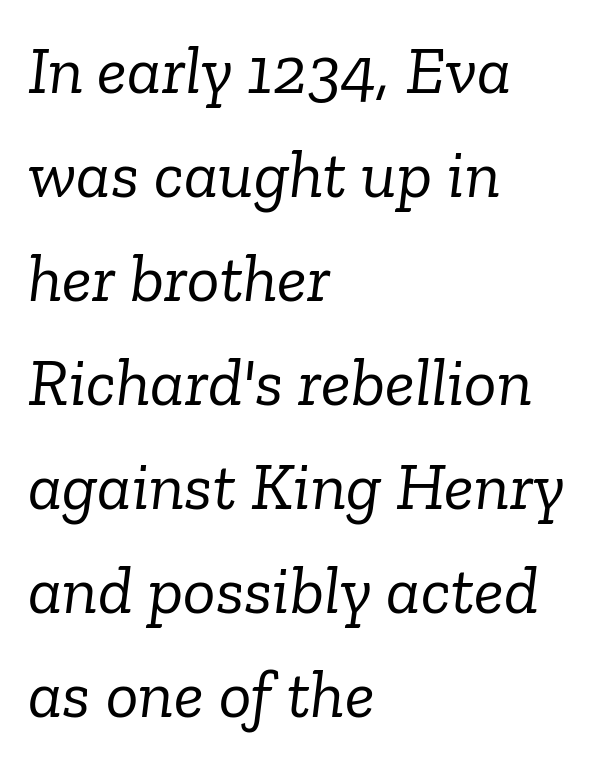
The specimen reads as italic at a glance. Weight class: somewhere from thin through regular. This rendering leaves character spacing at its baseline value. Plain, unruled lines of type. Line starts are locked; line ends wander. This block has exactly the height ordinary leading produces.
